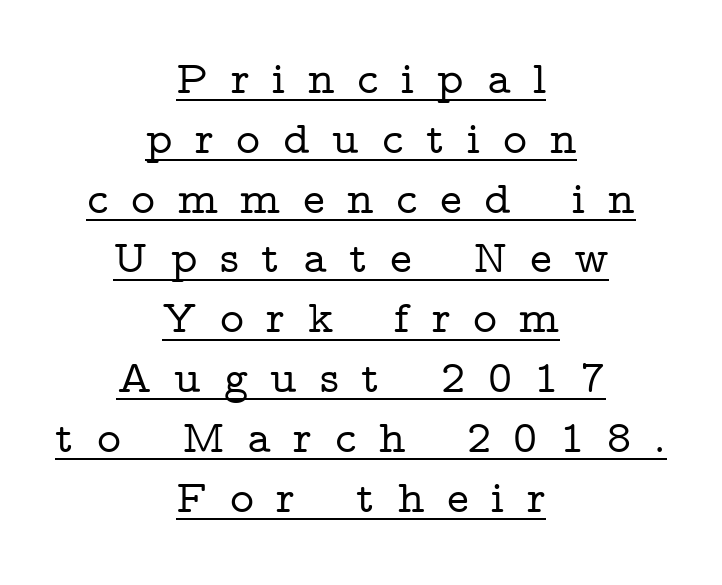
Q: Is the text italic (slanted)? A: No, it is upright.
Q: Is the typeface a serif or a sans-serif typeface? A: Serif.
Q: Is the text underlined? A: Yes.
Q: How is the paragraph aligned? A: Centered.
Q: Is the spacing between letters normal or unusually wide? A: Unusually wide.
Q: Is the spacing between lines tight, normal or loose? A: Normal.
Q: Width (condensed, normal, or wide)? A: Wide.
Q: Stroke contrast? A: Low.
Q: x-height? A: Medium.
Q: Monospaced? A: No.
